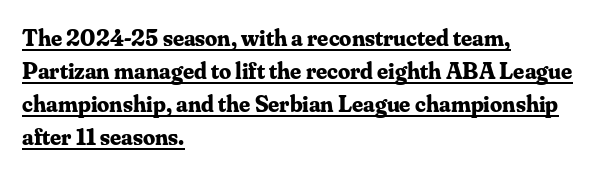
The image shows 24 px bold type, upright; set left-aligned, normal line spacing (1.37x), normal letter spacing, underlined.
